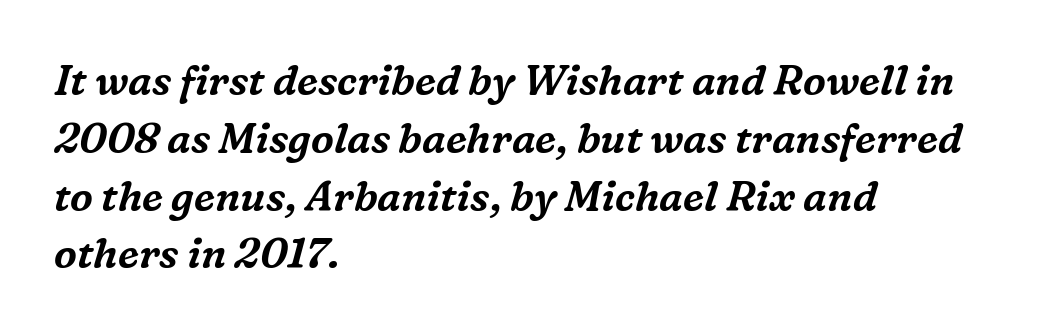
Q: Is the text italic (slanted)? A: Yes, it leans right by about 16 degrees.
Q: Is the typeface a serif or a sans-serif typeface? A: Serif.
Q: Is the text underlined? A: No.
Q: How is the paragraph aligned? A: Left-aligned.
Q: Is the spacing between letters normal or unusually wide? A: Normal.
Q: Is the spacing between lines tight, normal or loose? A: Normal.
Q: Width (condensed, normal, or wide)? A: Normal.
Q: Stroke contrast? A: Medium.
Q: x-height? A: Medium.
Q: Monospaced? A: No.
